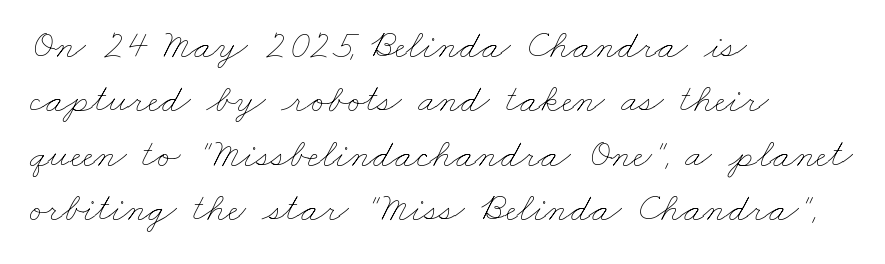
The image shows 40 px thin, wide type; set left-aligned, normal line spacing (1.36x), normal letter spacing, not underlined; low stroke contrast and a small x-height.
